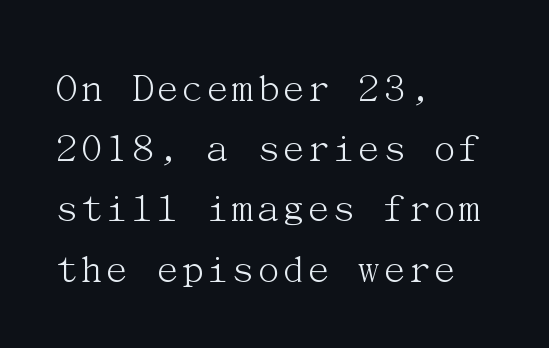
The image shows 43 px light serif type, upright; set left-aligned, normal line spacing (1.4x), normal letter spacing, not underlined; medium stroke contrast and a medium x-height.
